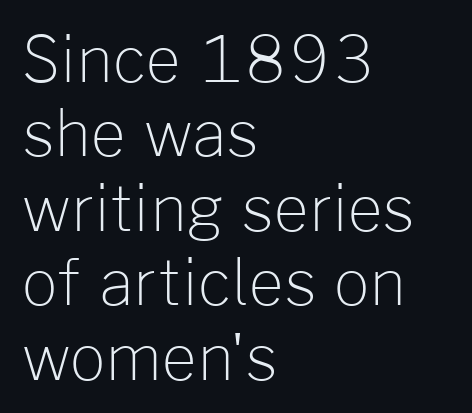
The image shows 62 px light sans-serif type, upright; set left-aligned, line spacing 1.2x, normal letter spacing, not underlined; low stroke contrast and a medium x-height.
